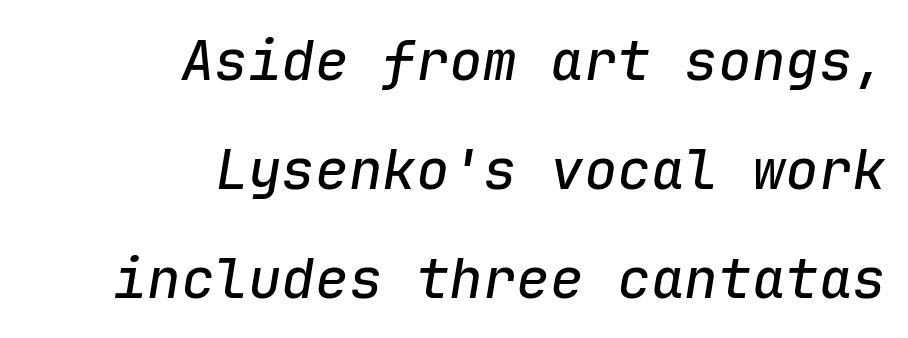
The image shows 56 px text type, italic (leaning right), monospaced; set right-aligned, loose line spacing (1.95x), normal letter spacing, not underlined; low stroke contrast and a medium x-height.
